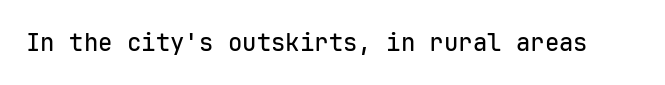
Observe the ordinary spacing: letters are neighbours, not strangers. Underline: absent. Rendered with straight, roman letterforms.
